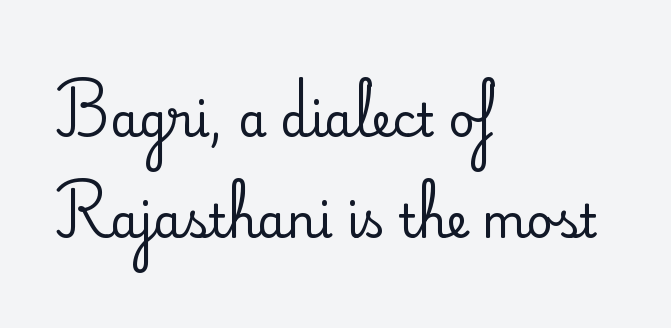
Vertical spacing — loose. Each letter keeps its own natural width here, so spacing adapts to shape. This sample uses plain, unmodified letter spacing. If you drew a line through each stem, it would be perfectly vertical. This rendering employs a face with finishing strokes, i.e., a serif.
